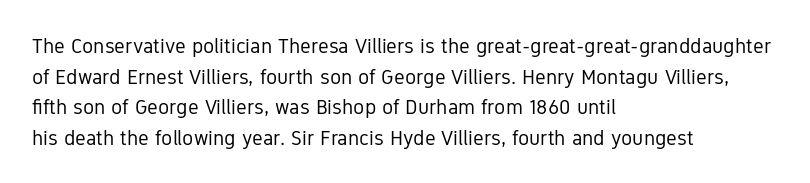
Q: Is the text bold? A: No.
Q: Is the text italic (slanted)? A: No, it is upright.
Q: Is the text underlined? A: No.
Q: How is the paragraph aligned? A: Left-aligned.
Q: Is the spacing between letters normal or unusually wide? A: Normal.
Q: Is the spacing between lines tight, normal or loose? A: Normal.
